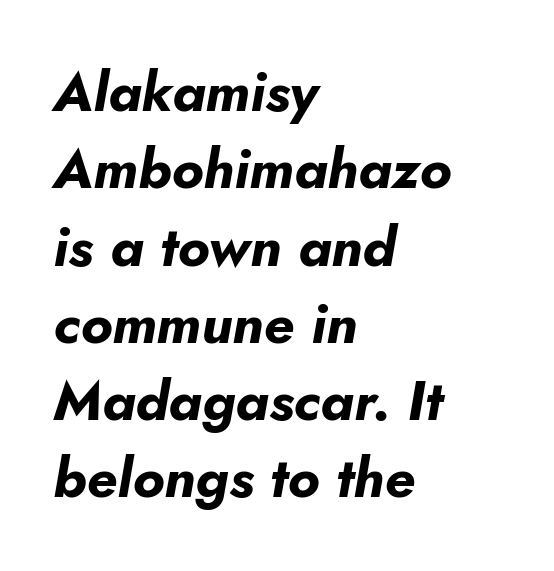
The image shows 56 px bold type, italic (leaning right); set left-aligned, normal line spacing (1.38x), normal letter spacing, not underlined; low stroke contrast and a small x-height.
